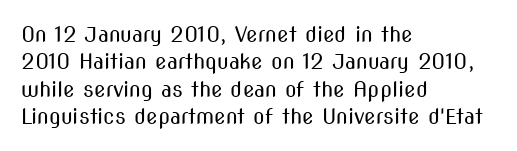
Reading down the block, your eye returns to a fixed left position each line. The weight tops out at a normal text grade. Interline gaps are of average width in this sample. The letters sit at their default tracking, neither squeezed nor spread.
